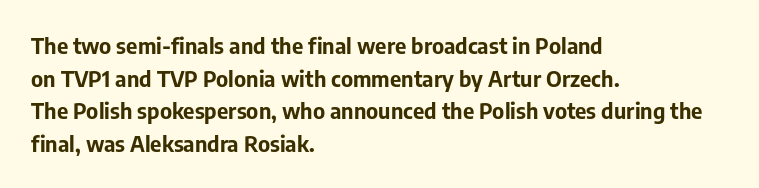
Q: Is the text bold? A: Yes.
Q: Is the text italic (slanted)? A: No, it is upright.
Q: Is the text underlined? A: No.
Q: How is the paragraph aligned? A: Left-aligned.
Q: Is the spacing between letters normal or unusually wide? A: Normal.
Q: Is the spacing between lines tight, normal or loose? A: Normal.
